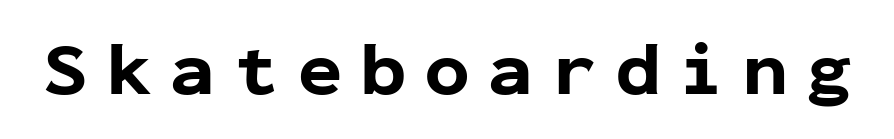
The rendering shows plain stroke endings on the letterforms — a sans-serif design. Tracking here is generous; glyphs stand well apart from one another. Spacing verdict: monospaced, one width for all characters. It's the straight-up-and-down kind of type.
